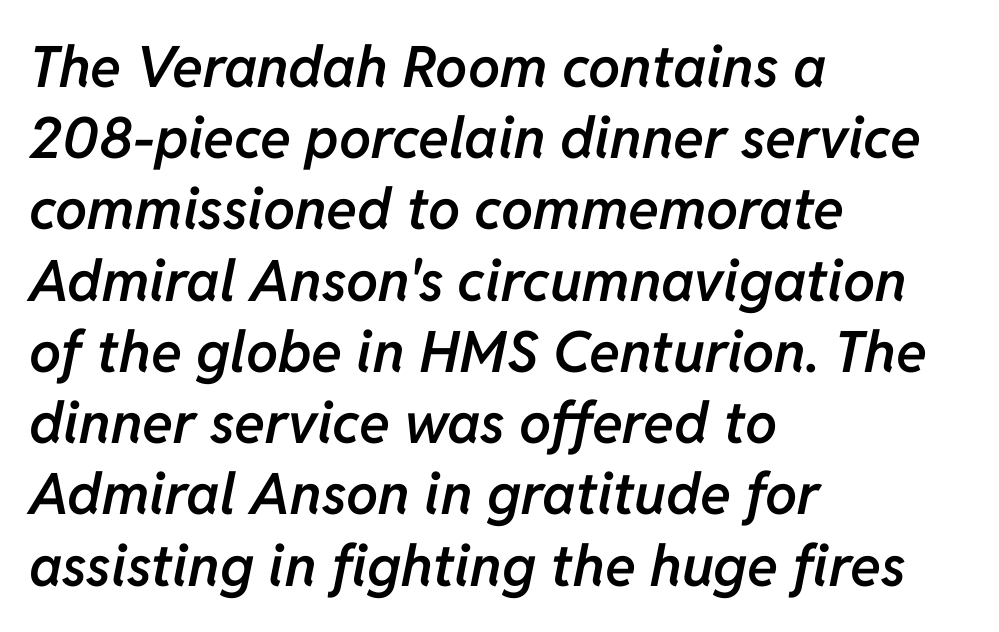
Q: Is the text bold? A: Semi-bold.
Q: Is the text italic (slanted)? A: Yes, it leans right by about 11 degrees.
Q: Is the text underlined? A: No.
Q: How is the paragraph aligned? A: Left-aligned.
Q: Is the spacing between letters normal or unusually wide? A: Normal.
Q: Is the spacing between lines tight, normal or loose? A: Normal.
Q: Width (condensed, normal, or wide)? A: Normal.
Q: Stroke contrast? A: Low.
Q: x-height? A: Medium.
Q: Monospaced? A: No.
